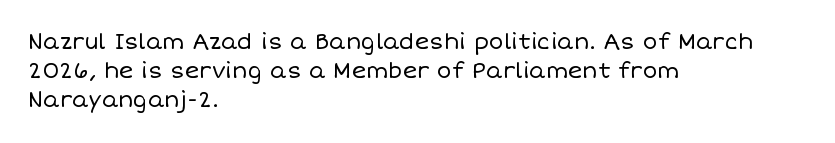
{"italic": "no", "bold": "no", "underline": "no", "align": "left", "line_spacing": "normal", "line_spacing_ratio": 1.32, "letter_spacing": "normal", "letter_spacing_em": 0.0, "glyph_px": 22}
